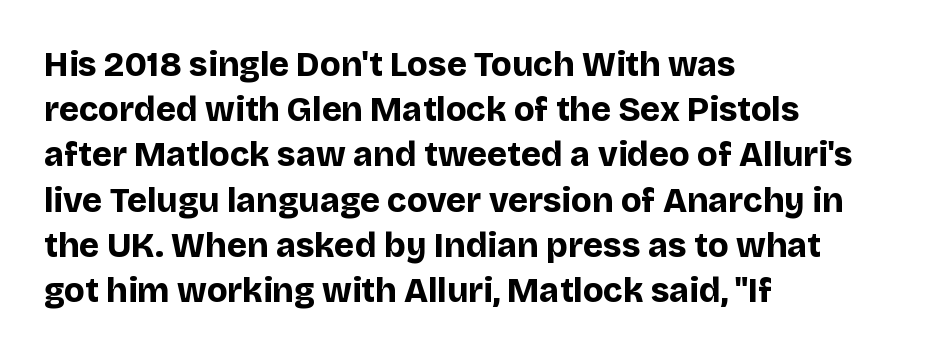
Q: Is the text bold? A: Yes.
Q: Is the text italic (slanted)? A: No, it is upright.
Q: Is the typeface a serif or a sans-serif typeface? A: Sans-serif.
Q: Is the text underlined? A: No.
Q: How is the paragraph aligned? A: Left-aligned.
Q: Is the spacing between letters normal or unusually wide? A: Normal.
Q: Is the spacing between lines tight, normal or loose? A: Normal.
Q: Width (condensed, normal, or wide)? A: Normal.
Q: Stroke contrast? A: Low.
Q: x-height? A: Large.
Q: Monospaced? A: No.
